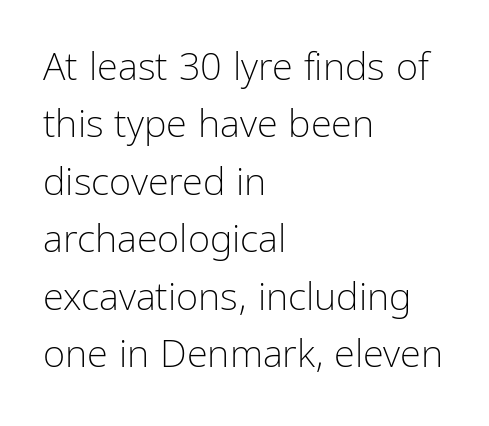
These lines sit exactly where default settings would place them. Short note: letters normally spaced. No feet cap the strokes, marking this as sans-serif type. Only glyphs here, with clear space below each row. Alignment: flush left.
